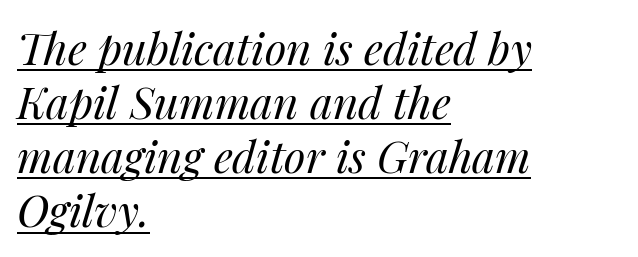
{"italic": "yes", "lean": "right", "slant_degrees": 14, "bold": "no", "weight": "regular", "width": "normal", "stroke_contrast": "medium", "x_height": "medium", "monospaced": "no", "underline": "yes", "align": "left", "line_spacing_ratio": 1.23, "letter_spacing": "normal", "letter_spacing_em": 0.0, "glyph_px": 44}
